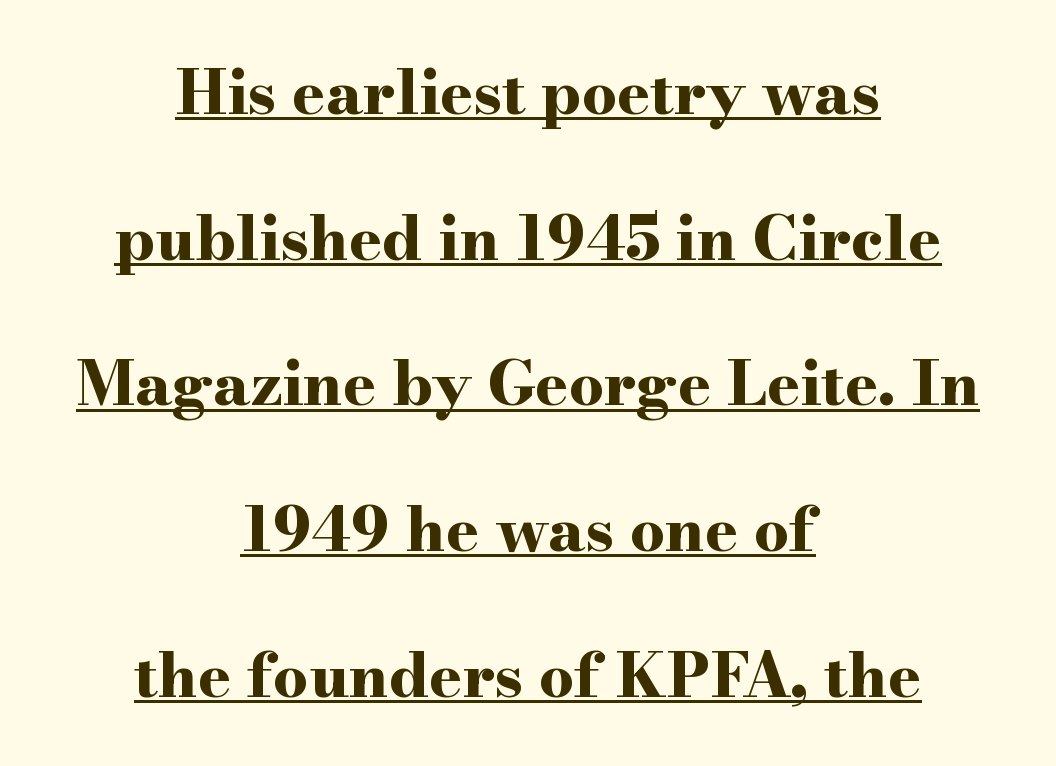
{"serif": "yes", "italic": "no", "bold": "yes", "weight": "bold", "width": "wide", "stroke_contrast": "high", "x_height": "small", "monospaced": "no", "underline": "yes", "align": "center", "line_spacing": "loose", "line_spacing_ratio": 2.35, "letter_spacing": "normal", "letter_spacing_em": 0.0, "glyph_px": 62}
